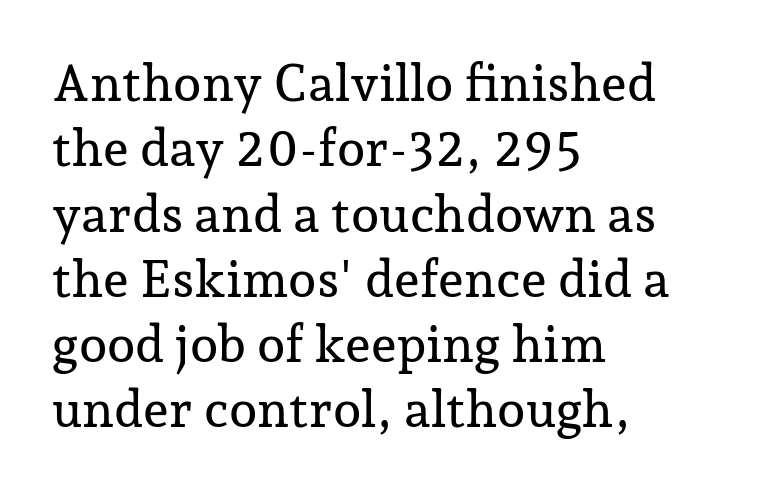
{"serif": "yes", "italic": "no", "width": "normal", "stroke_contrast": "low", "x_height": "medium", "monospaced": "no", "underline": "no", "align": "left", "line_spacing": "normal", "line_spacing_ratio": 1.28, "letter_spacing": "normal", "letter_spacing_em": 0.0, "glyph_px": 51}
